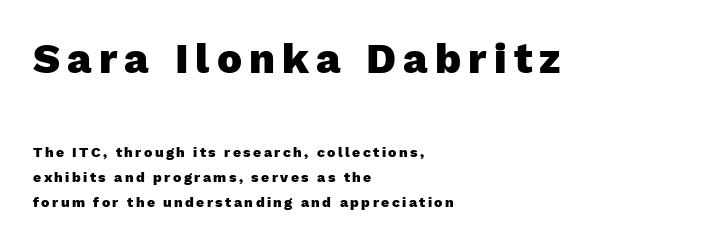
The image shows 42 px heavy sans-serif type, upright; set left-aligned, line spacing 1.81x, not underlined; the first (top) block is 3.0x larger; low stroke contrast and a medium x-height.
